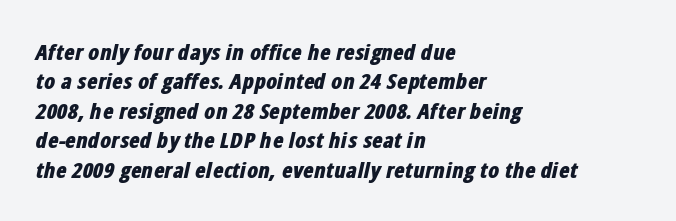
Q: Is the text bold? A: Yes.
Q: Is the text italic (slanted)? A: Yes, it leans right by about 12 degrees.
Q: Is the text underlined? A: No.
Q: How is the paragraph aligned? A: Left-aligned.
Q: Is the spacing between letters normal or unusually wide? A: Normal.
Q: Is the spacing between lines tight, normal or loose? A: Normal.
